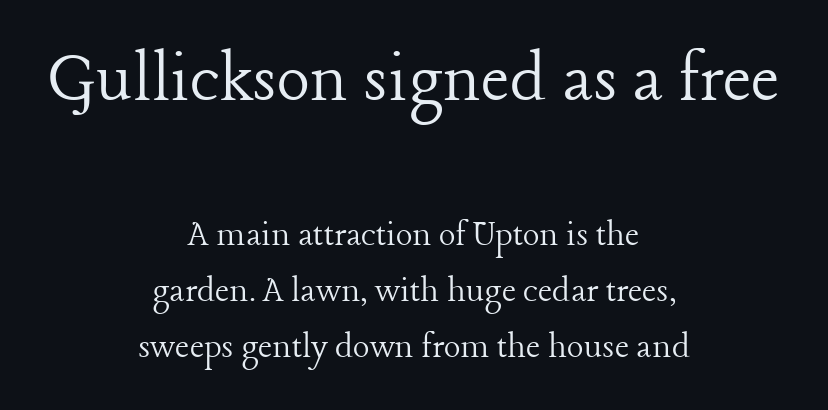
The image shows 78 px light serif type, upright; set centered, normal line spacing (1.44x), normal letter spacing, not underlined; the first (top) block is 2.0x larger; low stroke contrast and a medium x-height.
